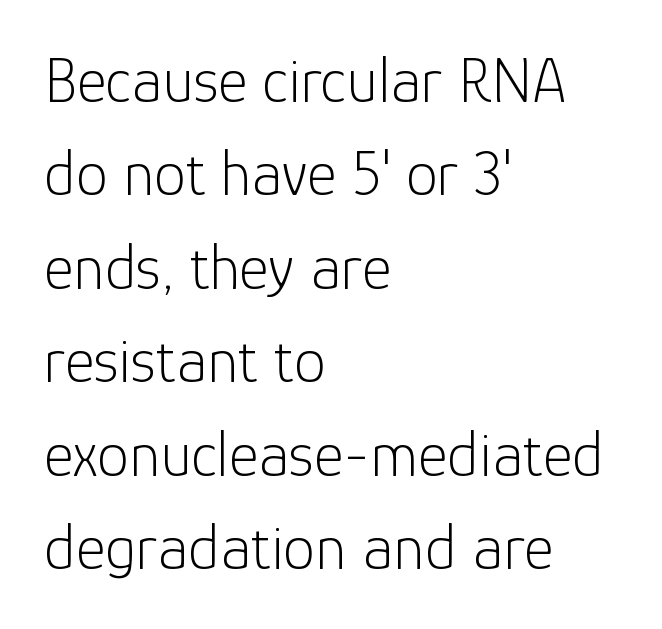
Q: Is the text bold? A: No.
Q: Is the text italic (slanted)? A: No, it is upright.
Q: Is the typeface a serif or a sans-serif typeface? A: Sans-serif.
Q: Is the text underlined? A: No.
Q: How is the paragraph aligned? A: Left-aligned.
Q: Is the spacing between letters normal or unusually wide? A: Normal.
Q: Is the spacing between lines tight, normal or loose? A: Normal.
Q: Width (condensed, normal, or wide)? A: Normal.
Q: Stroke contrast? A: Low.
Q: x-height? A: Medium.
Q: Monospaced? A: No.
